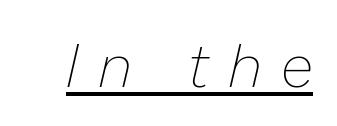
Q: Is the text bold? A: No.
Q: Is the text italic (slanted)? A: Yes, it leans right by about 13 degrees.
Q: Is the text underlined? A: Yes.
Q: Is the spacing between letters normal or unusually wide? A: Unusually wide.
Q: Width (condensed, normal, or wide)? A: Normal.
Q: Stroke contrast? A: Low.
Q: x-height? A: Medium.
Q: Monospaced? A: No.
